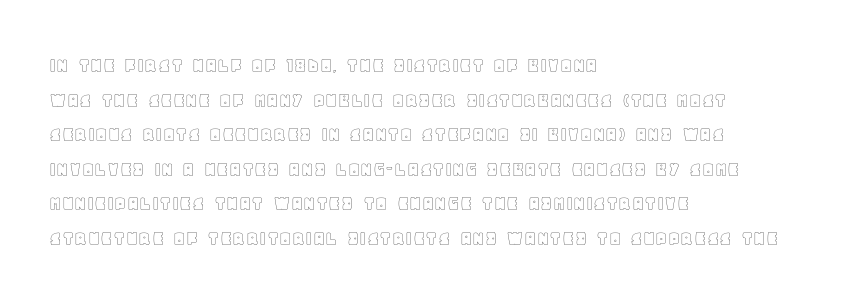
The image shows 22 px text type, upright; set left-aligned, normal line spacing (1.57x), normal letter spacing, not underlined.
